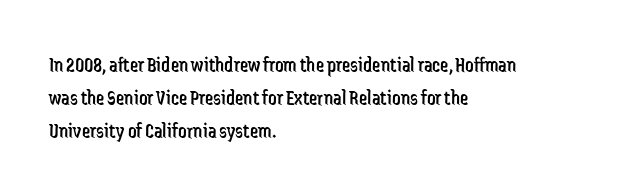
The face looks like a standard text weight, possibly lighter. Short and long lines alike share a common starting point at left. Vertically, the passage feels balanced, rows spaced as you'd expect. A bare baseline throughout the passage. Here the glyphs are tracked normally, forming tight word shapes.
